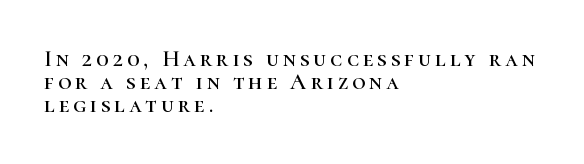
The image shows 23 px text type, upright; set left-aligned, tight line spacing (1.01x), not underlined.
